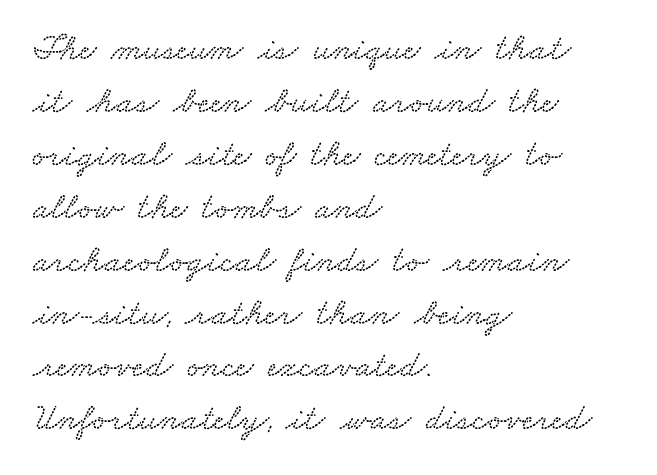
The image shows 37 px wide type; set left-aligned, normal line spacing (1.43x), normal letter spacing, not underlined; low stroke contrast and a small x-height.
